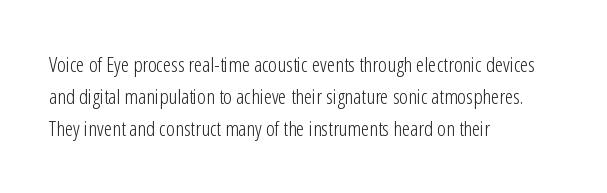
Q: Is the text bold? A: No.
Q: Is the text italic (slanted)? A: No, it is upright.
Q: Is the text underlined? A: No.
Q: How is the paragraph aligned? A: Left-aligned.
Q: Is the spacing between letters normal or unusually wide? A: Normal.
Q: Is the spacing between lines tight, normal or loose? A: Normal.
